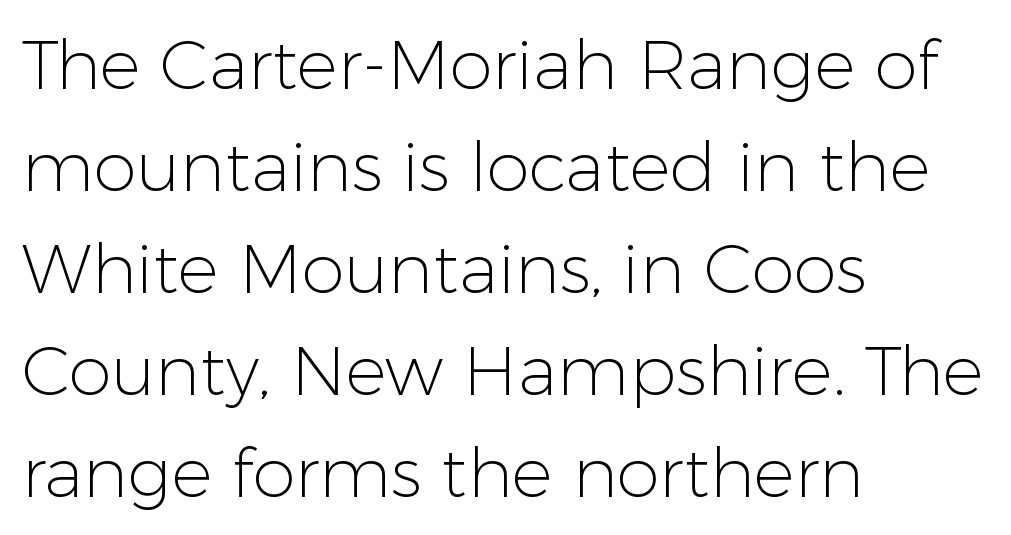
Q: Is the text bold? A: No.
Q: Is the text italic (slanted)? A: No, it is upright.
Q: Is the typeface a serif or a sans-serif typeface? A: Sans-serif.
Q: Is the text underlined? A: No.
Q: How is the paragraph aligned? A: Left-aligned.
Q: Is the spacing between letters normal or unusually wide? A: Normal.
Q: Is the spacing between lines tight, normal or loose? A: Normal.
Q: Width (condensed, normal, or wide)? A: Normal.
Q: Stroke contrast? A: Low.
Q: x-height? A: Medium.
Q: Monospaced? A: No.
